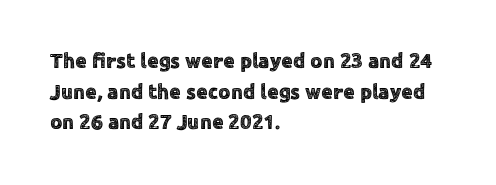
The image shows 21 px text type, upright; set left-aligned, normal line spacing (1.46x), normal letter spacing, not underlined.
